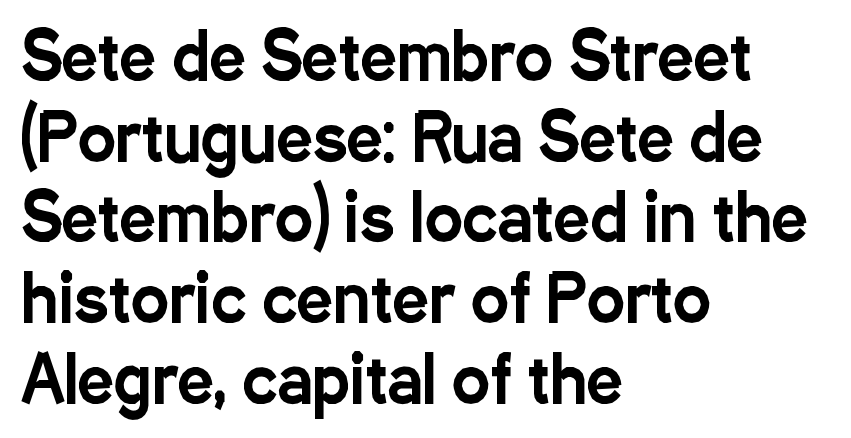
Q: Is the text italic (slanted)? A: No, it is upright.
Q: Is the typeface a serif or a sans-serif typeface? A: Sans-serif.
Q: Is the text underlined? A: No.
Q: How is the paragraph aligned? A: Left-aligned.
Q: Is the spacing between letters normal or unusually wide? A: Normal.
Q: Is the spacing between lines tight, normal or loose? A: Normal.
Q: Width (condensed, normal, or wide)? A: Condensed.
Q: Stroke contrast? A: Low.
Q: x-height? A: Medium.
Q: Monospaced? A: No.
